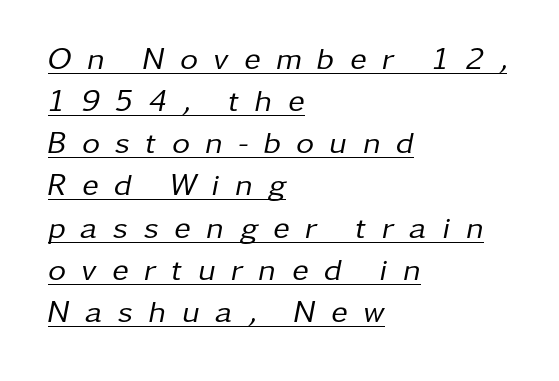
A light-to-regular cut is what we see here. One-word summary of the alignment: left. Each word looks stretched out because of the extra space between its letters. A typesetter would mark this as italic. The passage shown is typed in a proportional face where columns would drift.
